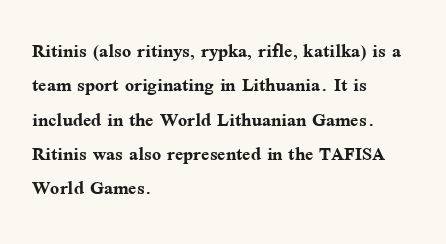
Q: Is the text bold? A: Yes.
Q: Is the text italic (slanted)? A: No, it is upright.
Q: Is the text underlined? A: No.
Q: How is the paragraph aligned? A: Left-aligned.
Q: Is the spacing between letters normal or unusually wide? A: Normal.
Q: Is the spacing between lines tight, normal or loose? A: Normal.
